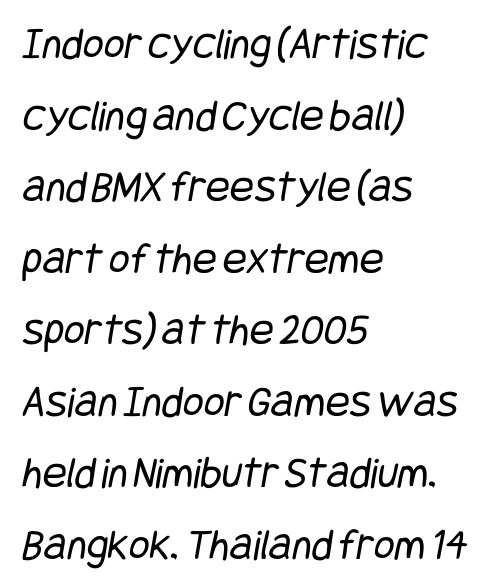
{"serif": "no", "bold": "no", "weight": "regular", "width": "condensed", "stroke_contrast": "low", "x_height": "large", "underline": "no", "align": "left", "line_spacing": "normal", "line_spacing_ratio": 1.59, "letter_spacing": "normal", "letter_spacing_em": 0.0, "glyph_px": 45}
